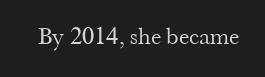
The image shows 24 px text type, upright; set normal letter spacing, not underlined.
